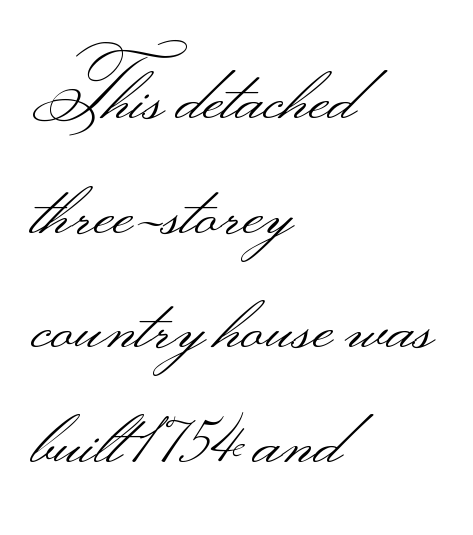
Q: Is the text bold? A: No.
Q: Is the text italic (slanted)? A: Yes.
Q: Is the typeface a serif or a sans-serif typeface? A: Sans-serif.
Q: Is the text underlined? A: No.
Q: How is the paragraph aligned? A: Left-aligned.
Q: Is the spacing between letters normal or unusually wide? A: Normal.
Q: Is the spacing between lines tight, normal or loose? A: Normal.
Q: Width (condensed, normal, or wide)? A: Wide.
Q: Stroke contrast? A: Medium.
Q: Monospaced? A: No.
